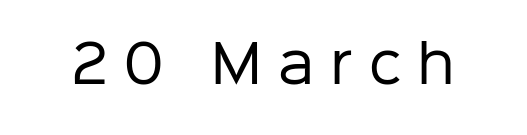
The letters advance in unequal steps, a hallmark of proportional type. The designer went with a sans here, leaving each stem footless. Tracking value appears strongly positive — letters spread wide. Descenders are the only things crossing below the line.
